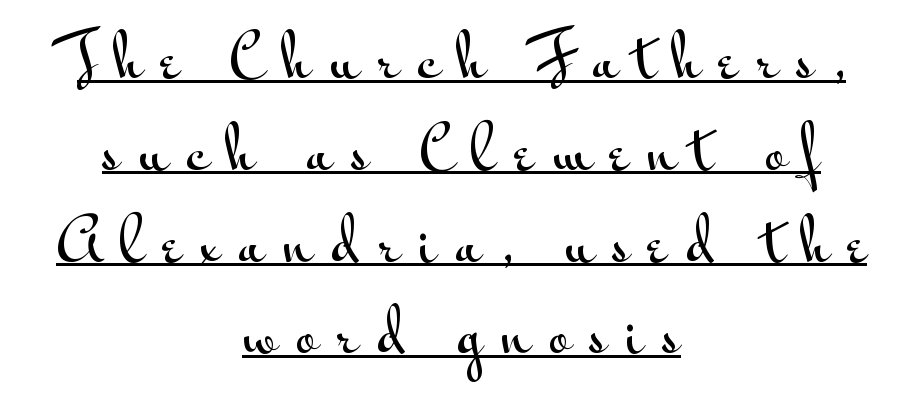
Tracking value appears strongly positive — letters spread wide. Here the designer chose a conventional face with non-uniform glyph widths. The leading is moderate, giving the passage an even texture. The characters display no serif detailing; their extremities are plain.
